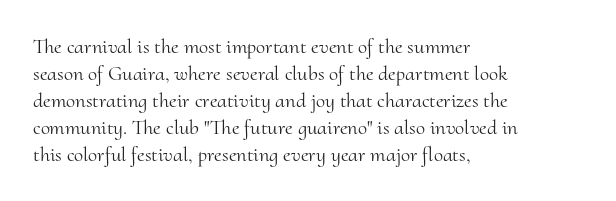
Q: Is the text bold? A: No.
Q: Is the text italic (slanted)? A: No, it is upright.
Q: Is the text underlined? A: No.
Q: How is the paragraph aligned? A: Left-aligned.
Q: Is the spacing between letters normal or unusually wide? A: Normal.
Q: Is the spacing between lines tight, normal or loose? A: Normal.
